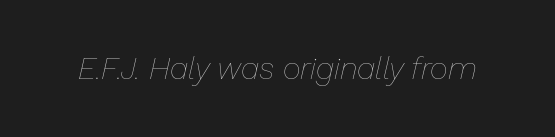
Varying glyph widths throughout — classic text-font behaviour. Is the letter spacing exaggerated? No — it looks like the ordinary default. The font sits on the lighter half of the weight spectrum, regular included. Notice how the stems are inclined rather than vertical — that's the hallmark of italics. Only glyphs here, with clear space below each row.
